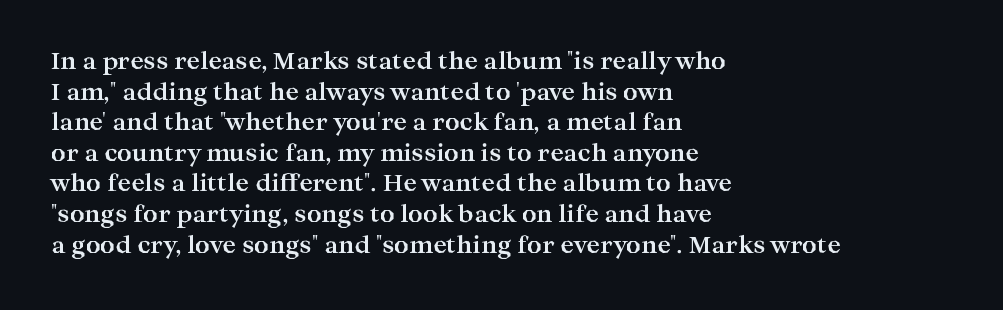
The image shows 23 px bold type, upright; set left-aligned, normal line spacing (1.33x), normal letter spacing, not underlined.
